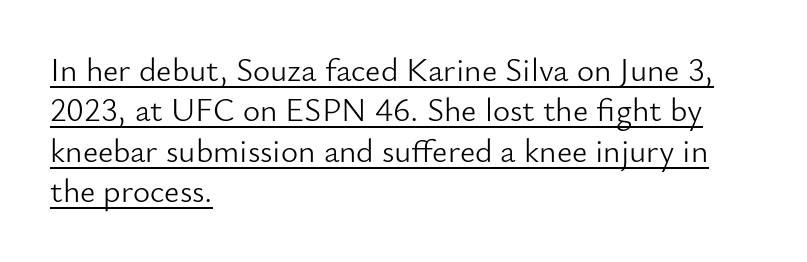
The face looks like a standard text weight, possibly lighter. This sample uses a sans-serif face. The lines are quadded left. This rendering features underlined lettering.
